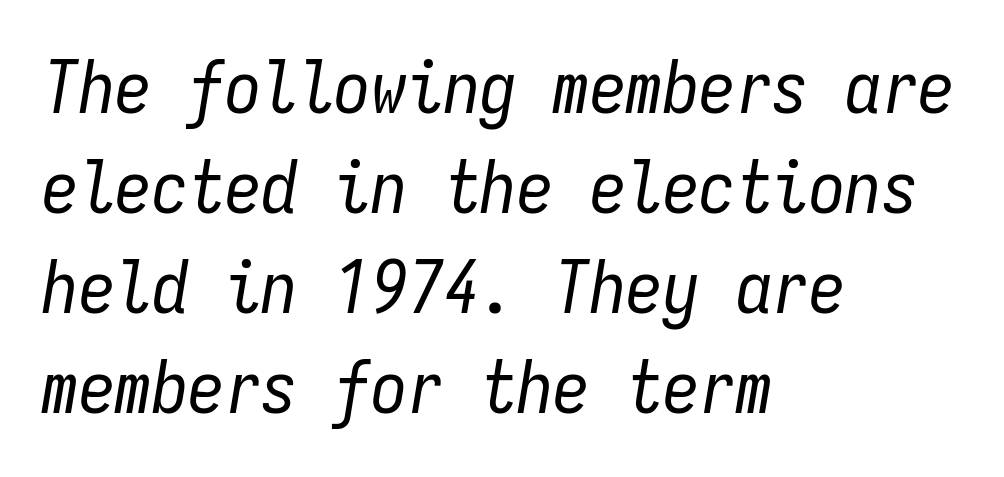
{"italic": "yes", "lean": "right", "slant_degrees": 9, "bold": "no", "weight": "regular", "width": "condensed", "stroke_contrast": "low", "x_height": "medium", "monospaced": "yes", "underline": "no", "align": "left", "line_spacing": "normal", "line_spacing_ratio": 1.37, "letter_spacing": "normal", "letter_spacing_em": 0.0, "glyph_px": 73}
